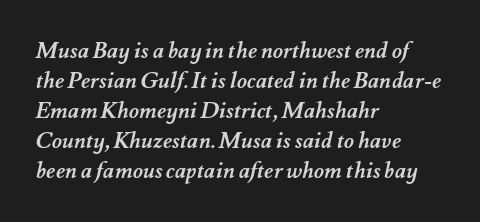
Q: Is the text bold? A: Yes.
Q: Is the text underlined? A: No.
Q: How is the paragraph aligned? A: Left-aligned.
Q: Is the spacing between letters normal or unusually wide? A: Normal.
Q: Is the spacing between lines tight, normal or loose? A: Normal.
